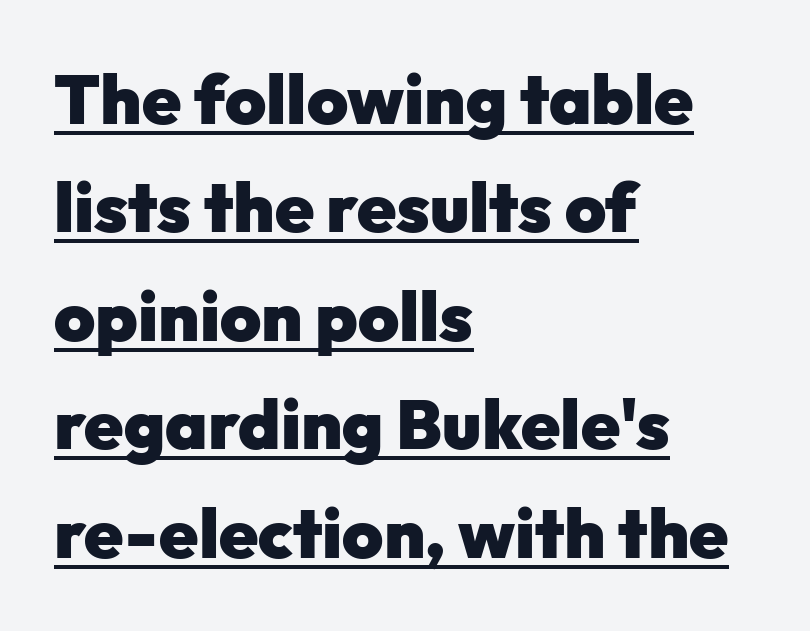
{"serif": "no", "italic": "no", "bold": "yes", "weight": "heavy", "width": "normal", "stroke_contrast": "low", "x_height": "medium", "monospaced": "no", "underline": "yes", "align": "left", "line_spacing": "normal", "line_spacing_ratio": 1.55, "letter_spacing": "normal", "letter_spacing_em": 0.0, "glyph_px": 70}
